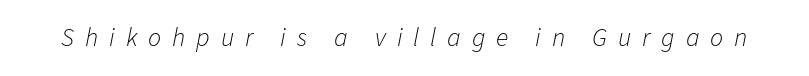
The image shows 26 px text type, italic (leaning right); set unusually wide letter spacing (+0.42 em), not underlined.
